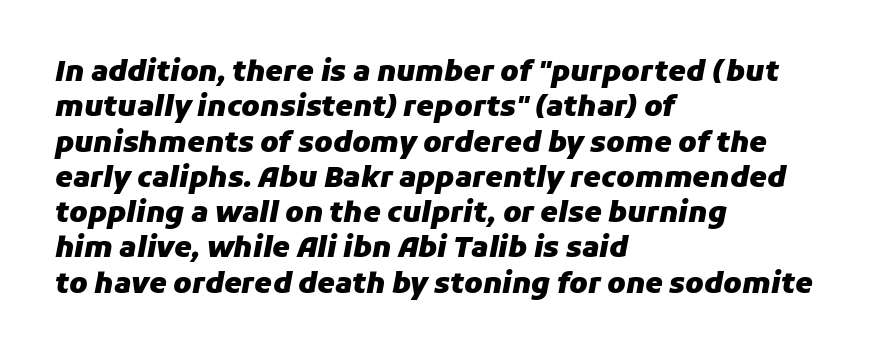
The image shows 28 px heavy type, italic (leaning right); set left-aligned, normal line spacing (1.26x), normal letter spacing, not underlined; low stroke contrast and a medium x-height.
